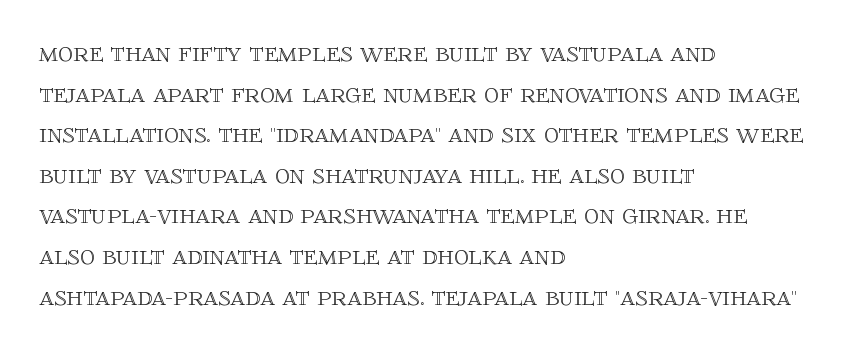
Observe the ordinary spacing: letters are neighbours, not strangers. Students, observe: this is what conventionally led text looks like. All the whitespace from short lines collects on the right. Only glyphs here, with clear space below each row. No italicization has been applied; the sample stays upright.
